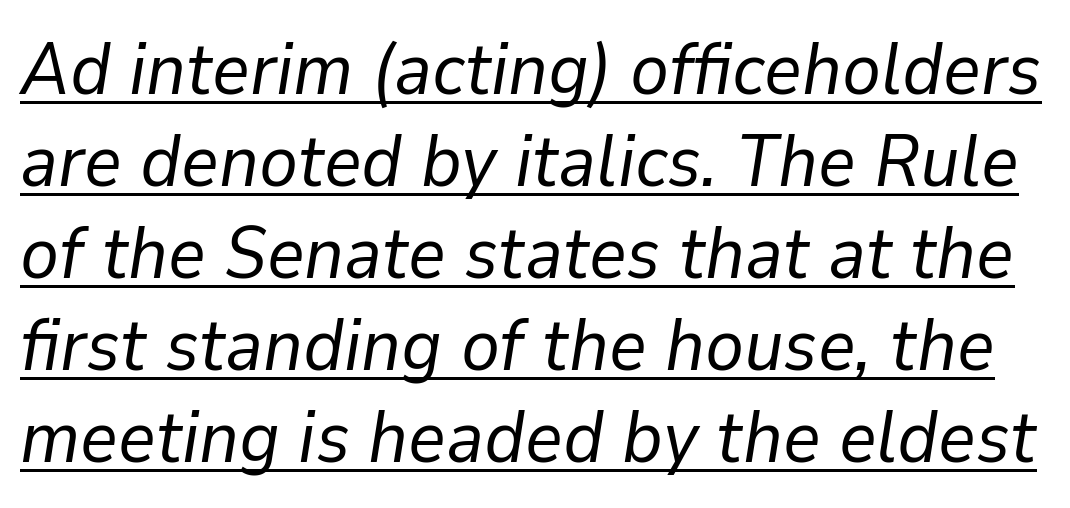
{"italic": "yes", "lean": "right", "slant_degrees": 9, "bold": "no", "weight": "regular", "width": "normal", "stroke_contrast": "low", "x_height": "medium", "monospaced": "no", "underline": "yes", "line_spacing": "normal", "line_spacing_ratio": 1.26, "letter_spacing": "normal", "letter_spacing_em": 0.0, "glyph_px": 73}
